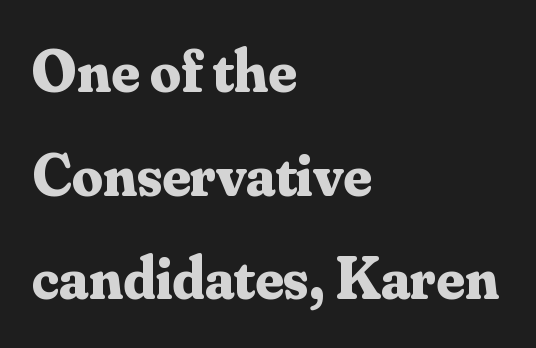
The characters display serif detailing at their extremities. No word sits above an underline. Visually the block forms a straight wall on the left and a jagged coastline on the right. Is this a fixed-width face? No — the glyphs have proportional, varying widths.
